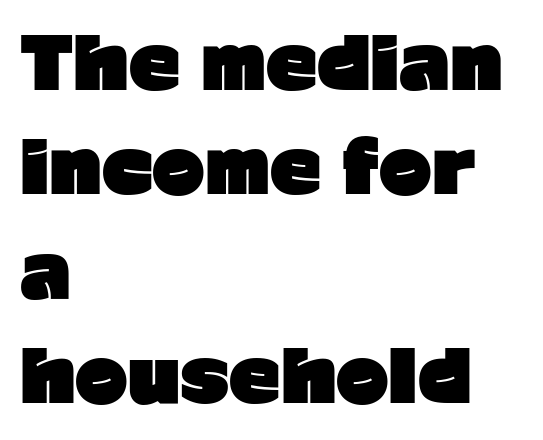
{"serif": "no", "italic": "no", "bold": "yes", "weight": "heavy", "width": "normal", "stroke_contrast": "low", "x_height": "medium", "monospaced": "no", "underline": "no", "align": "left", "line_spacing": "normal", "line_spacing_ratio": 1.47, "letter_spacing": "normal", "letter_spacing_em": 0.0, "glyph_px": 71}
